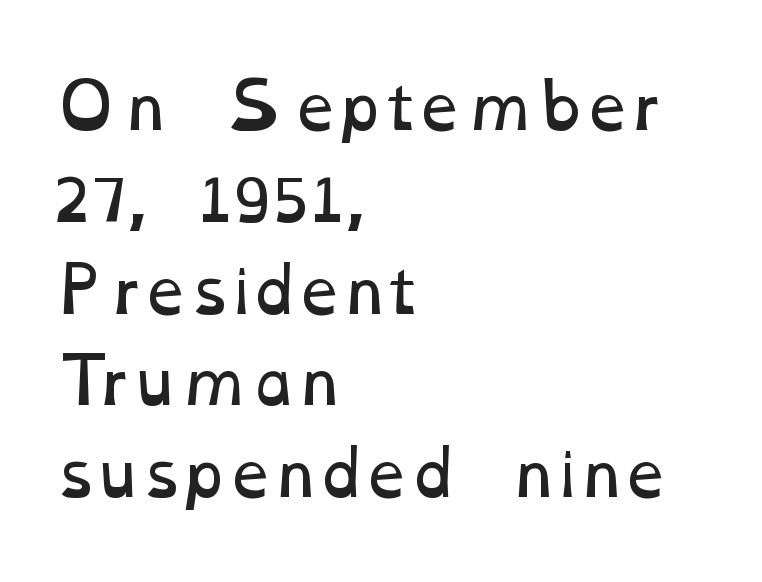
Is the block centered? No — it sits flush against the left margin. The lines sit at an ordinary, default distance from one another. Underline: absent. A typesetter would call this zero additional tracking. Vertical stems look standard width or narrower in stroke.
